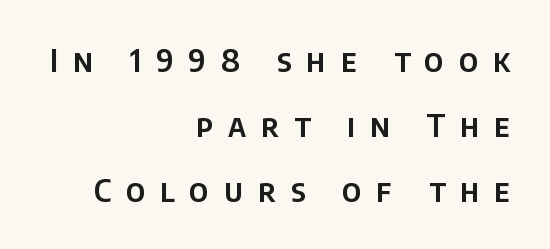
Q: Is the text italic (slanted)? A: No, it is upright.
Q: Is the typeface a serif or a sans-serif typeface? A: Sans-serif.
Q: Is the text underlined? A: No.
Q: How is the paragraph aligned? A: Right-aligned.
Q: Is the spacing between letters normal or unusually wide? A: Unusually wide.
Q: Is the spacing between lines tight, normal or loose? A: Loose.
Q: Width (condensed, normal, or wide)? A: Normal.
Q: Stroke contrast? A: Low.
Q: x-height? A: Large.
Q: Monospaced? A: No.
